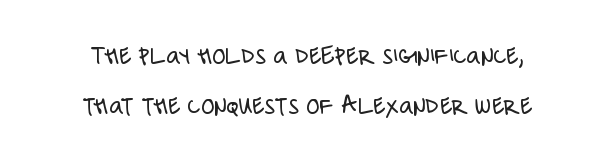
The image shows 27 px text type, upright; set centered, line spacing 1.87x, normal letter spacing, not underlined.
